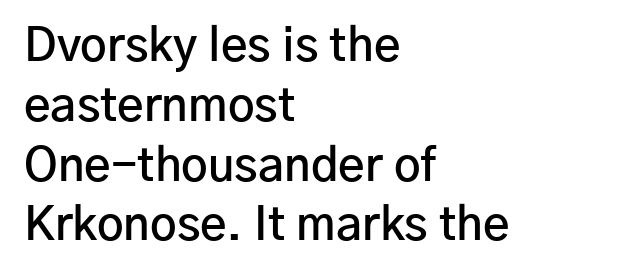
{"serif": "no", "italic": "no", "bold": "semi", "weight": "semibold", "width": "normal", "stroke_contrast": "low", "x_height": "medium", "monospaced": "no", "underline": "no", "align": "left", "line_spacing": "normal", "line_spacing_ratio": 1.3, "letter_spacing": "normal", "letter_spacing_em": 0.0, "glyph_px": 46}
